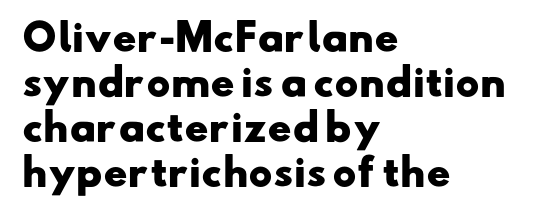
Q: Is the text bold? A: Yes.
Q: Is the typeface a serif or a sans-serif typeface? A: Sans-serif.
Q: Is the text underlined? A: No.
Q: How is the paragraph aligned? A: Left-aligned.
Q: Is the spacing between letters normal or unusually wide? A: Normal.
Q: Is the spacing between lines tight, normal or loose? A: Normal.
Q: Width (condensed, normal, or wide)? A: Wide.
Q: Stroke contrast? A: Low.
Q: x-height? A: Small.
Q: Monospaced? A: No.
